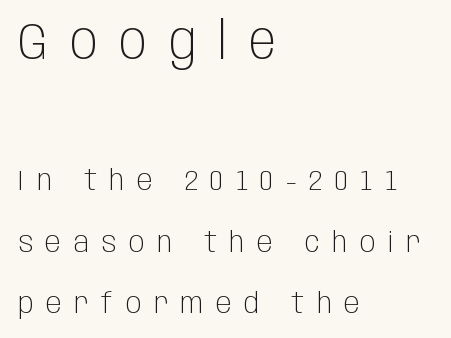
{"serif": "no", "italic": "no", "bold": "no", "weight": "light", "width": "condensed", "stroke_contrast": "low", "x_height": "large", "monospaced": "no", "underline": "no", "align": "left", "line_spacing": "loose", "line_spacing_ratio": 2.11, "letter_spacing": "wide", "letter_spacing_em": 0.43, "larger_block": "first", "size_ratio": 1.76, "glyph_px": 51}
